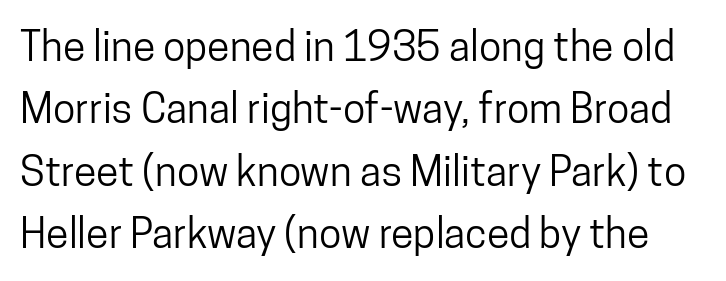
A bare baseline throughout the passage. Each letter keeps its own natural width here, so spacing adapts to shape. I'd call this a sans setting — the letters go barefoot. This is roman type, the default non-slanted kind. Vertical spacing — default. Between one letter and the next there's only the usual sliver of space.
